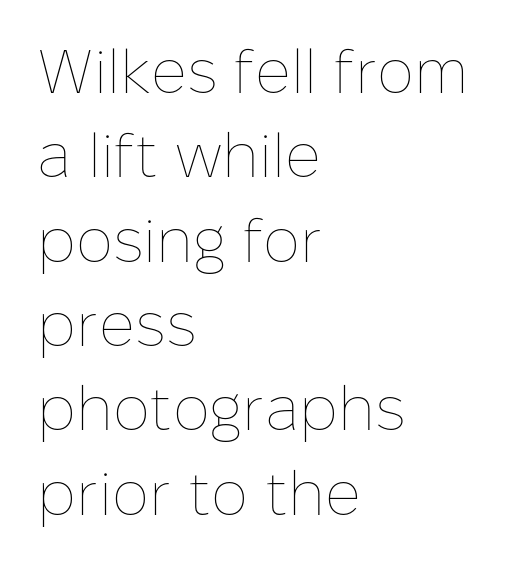
{"italic": "no", "bold": "no", "weight": "thin", "width": "normal", "stroke_contrast": "low", "x_height": "medium", "monospaced": "no", "underline": "no", "align": "left", "line_spacing": "normal", "line_spacing_ratio": 1.36, "letter_spacing": "normal", "letter_spacing_em": 0.0, "glyph_px": 62}
